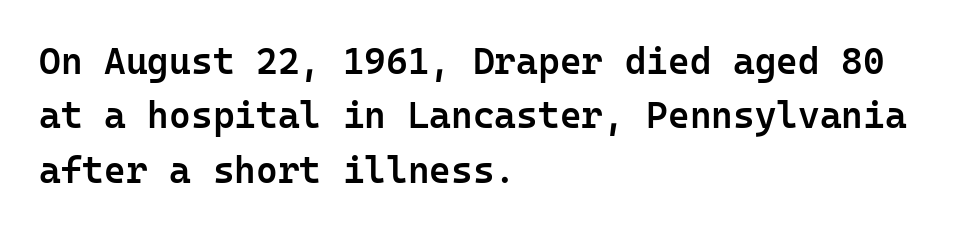
The image shows 37 px semibold sans-serif type, upright, monospaced; set left-aligned, normal line spacing (1.47x), normal letter spacing, not underlined; low stroke contrast and a medium x-height.
